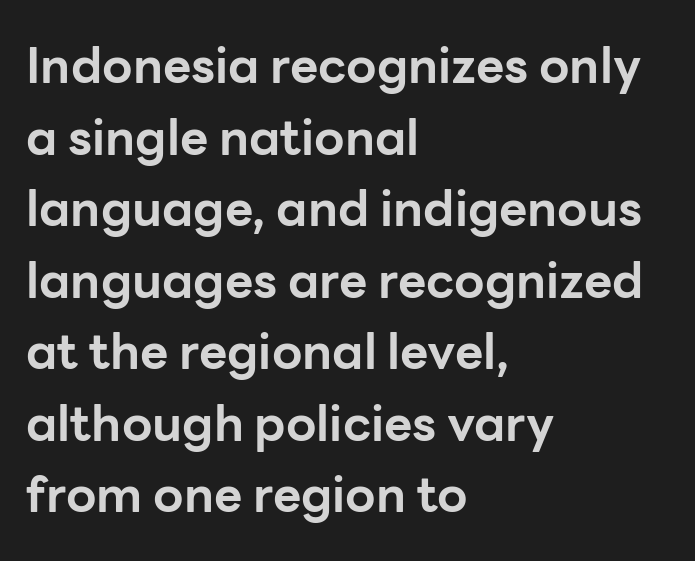
Q: Is the text bold? A: Yes.
Q: Is the text italic (slanted)? A: No, it is upright.
Q: Is the typeface a serif or a sans-serif typeface? A: Sans-serif.
Q: Is the text underlined? A: No.
Q: How is the paragraph aligned? A: Left-aligned.
Q: Is the spacing between letters normal or unusually wide? A: Normal.
Q: Is the spacing between lines tight, normal or loose? A: Normal.
Q: Width (condensed, normal, or wide)? A: Normal.
Q: Stroke contrast? A: Low.
Q: x-height? A: Medium.
Q: Monospaced? A: No.
